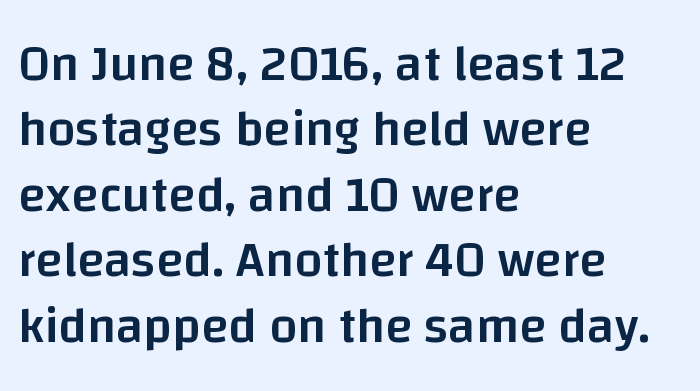
{"serif": "no", "italic": "no", "bold": "semi", "weight": "semibold", "width": "normal", "stroke_contrast": "low", "x_height": "large", "monospaced": "no", "underline": "no", "align": "left", "line_spacing": "normal", "line_spacing_ratio": 1.31, "letter_spacing": "normal", "letter_spacing_em": 0.0, "glyph_px": 50}
